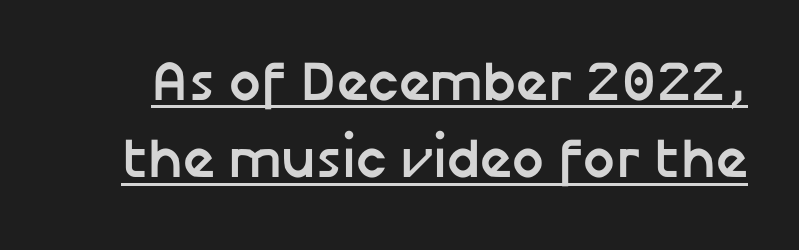
Q: Is the text bold? A: Yes.
Q: Is the text italic (slanted)? A: No, it is upright.
Q: Is the typeface a serif or a sans-serif typeface? A: Sans-serif.
Q: Is the text underlined? A: Yes.
Q: Is the spacing between letters normal or unusually wide? A: Normal.
Q: Is the spacing between lines tight, normal or loose? A: Normal.
Q: Width (condensed, normal, or wide)? A: Normal.
Q: Stroke contrast? A: Low.
Q: x-height? A: Medium.
Q: Monospaced? A: No.
